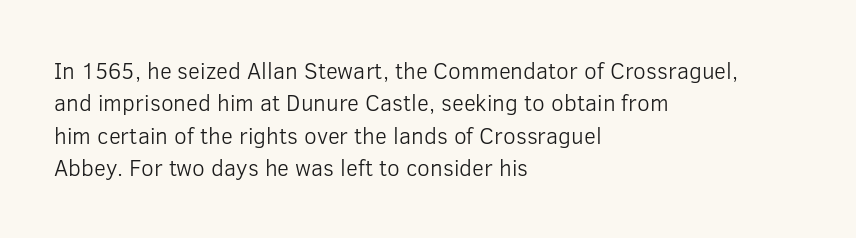
The image shows 23 px text type, upright; set left-aligned, normal line spacing (1.41x), normal letter spacing, not underlined.
